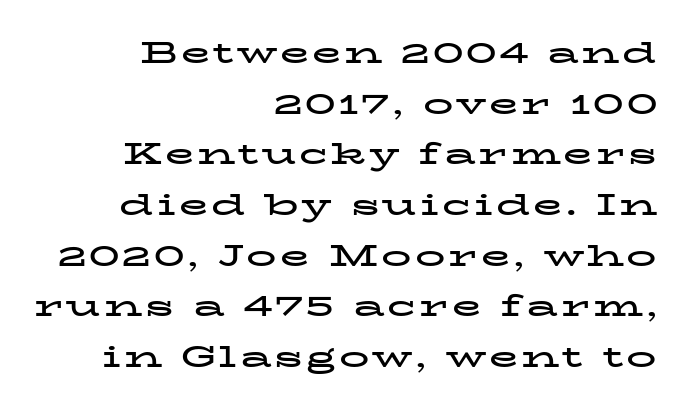
The image shows 30 px bold, wide serif type, upright; set right-aligned, normal line spacing (1.69x), not underlined; low stroke contrast and a medium x-height.
